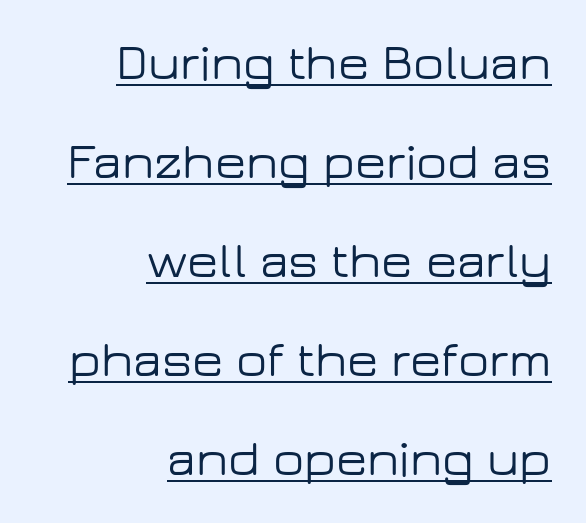
{"serif": "no", "italic": "no", "width": "wide", "stroke_contrast": "low", "x_height": "medium", "monospaced": "no", "underline": "yes", "align": "right", "line_spacing": "loose", "line_spacing_ratio": 1.94, "letter_spacing": "normal", "letter_spacing_em": 0.0, "glyph_px": 51}
